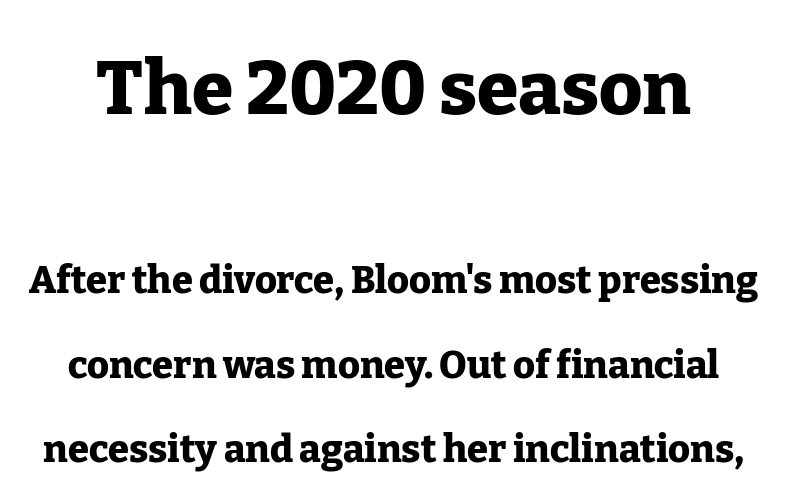
The image shows 75 px heavy serif type, upright; set loose line spacing (2.22x), normal letter spacing, not underlined; the first (top) block is 1.97x larger; low stroke contrast and a medium x-height.
